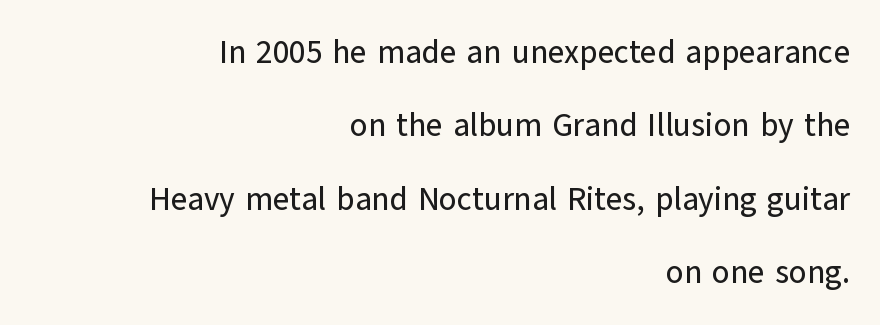
{"serif": "no", "italic": "no", "width": "normal", "stroke_contrast": "low", "x_height": "medium", "monospaced": "no", "underline": "no", "align": "right", "line_spacing": "loose", "line_spacing_ratio": 2.29, "letter_spacing": "normal", "letter_spacing_em": 0.0, "glyph_px": 32}
